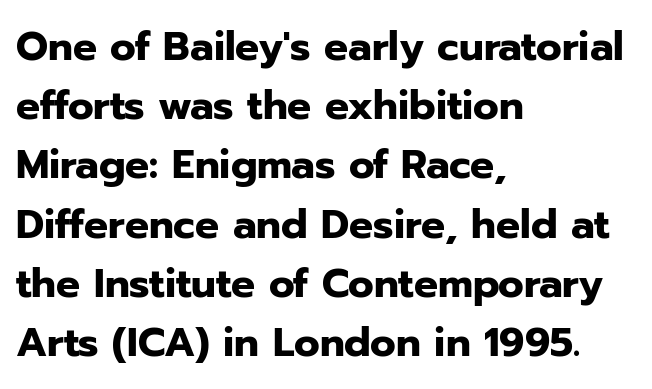
The letterforms sit shoulder to shoulder at normal distance. Weight check: bold — yes, fully. The glyphs are unaccompanied by any horizontal stroke below them. Note the varied advance widths — an 'i' is clearly narrower than an 'm'. In terms of leading, this rendering sits right in the middle. This sample uses an upright cut, with every glyph sitting square on the baseline.
